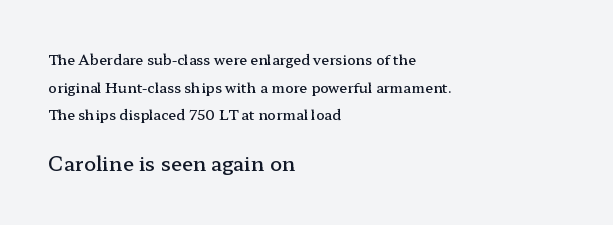
Does the leading feel generous? Absolutely, it's lavish. Characters follow at the spacing the type designer built in. Top chunk: small. Bottom chunk: large. Horizontally, the lines are justified to the leading edge only. The typography opts for an upright posture over an oblique one. Words float on clear page, feet unadorned.
